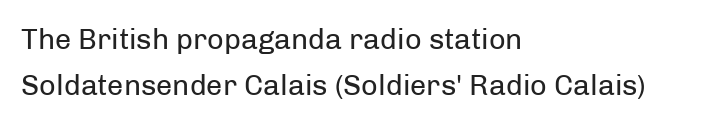
The image shows 29 px regular-weight sans-serif type, upright; set left-aligned, normal line spacing (1.58x), normal letter spacing, not underlined; low stroke contrast and a medium x-height.
